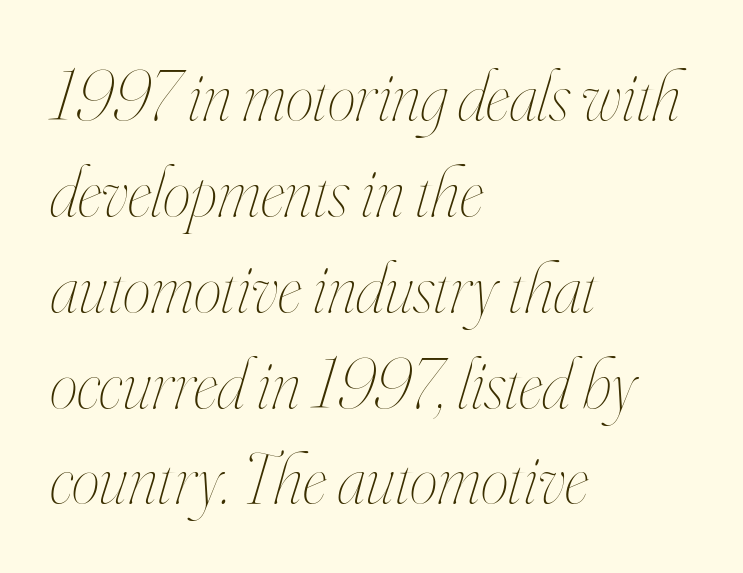
{"italic": "yes", "lean": "right", "slant_degrees": 16, "bold": "no", "weight": "thin", "width": "condensed", "stroke_contrast": "high", "x_height": "small", "monospaced": "no", "underline": "no", "align": "left", "line_spacing": "normal", "line_spacing_ratio": 1.35, "letter_spacing": "normal", "letter_spacing_em": 0.0, "glyph_px": 71}
